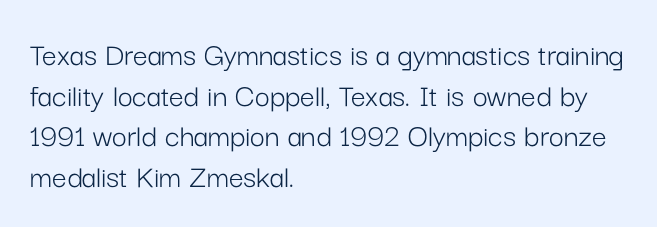
Check where the strokes stop: nothing finishes them off — pure sans. A quiet, ordinary-to-light weight characterises the typeface. If you drew a line through each stem, it would be perfectly vertical. These lines keep a tight, regular rhythm from letter to letter. Spacing verdict: proportional, widths tailored to each character.
